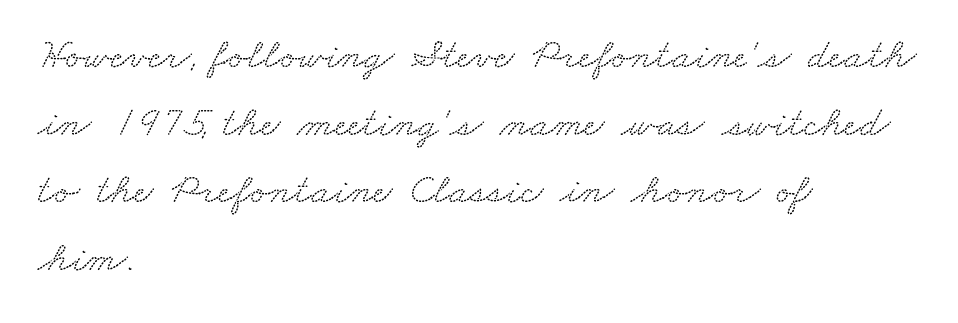
Q: Is the text underlined? A: No.
Q: How is the paragraph aligned? A: Left-aligned.
Q: Is the spacing between letters normal or unusually wide? A: Normal.
Q: Is the spacing between lines tight, normal or loose? A: Normal.
Q: Width (condensed, normal, or wide)? A: Wide.
Q: Stroke contrast? A: Low.
Q: x-height? A: Small.
Q: Monospaced? A: No.
